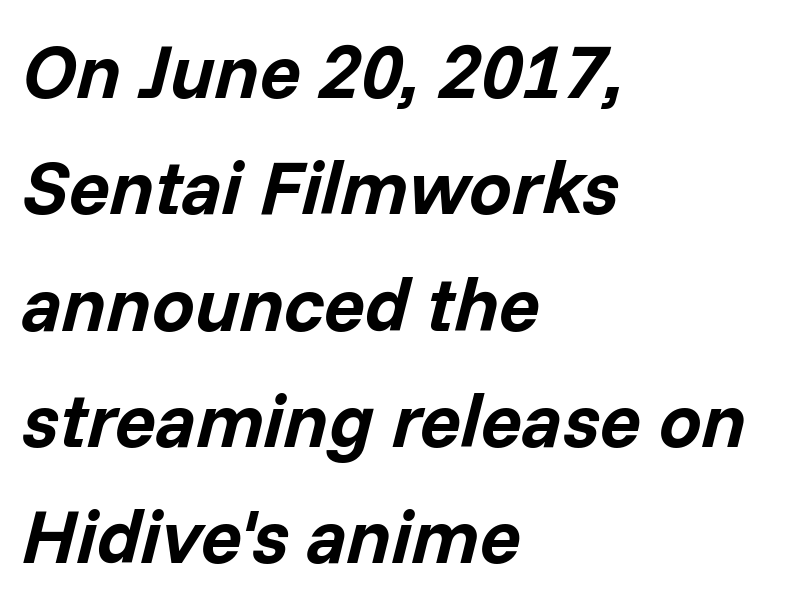
The image shows 76 px bold type, italic (leaning right); set left-aligned, normal line spacing (1.53x), normal letter spacing, not underlined; low stroke contrast and a medium x-height.
